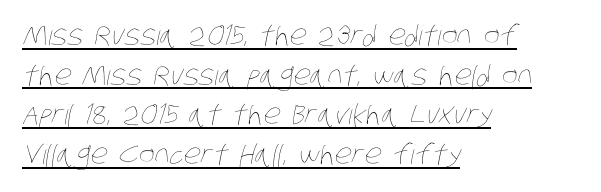
Q: Is the text bold? A: No.
Q: Is the text underlined? A: Yes.
Q: How is the paragraph aligned? A: Left-aligned.
Q: Is the spacing between letters normal or unusually wide? A: Normal.
Q: Is the spacing between lines tight, normal or loose? A: Normal.
